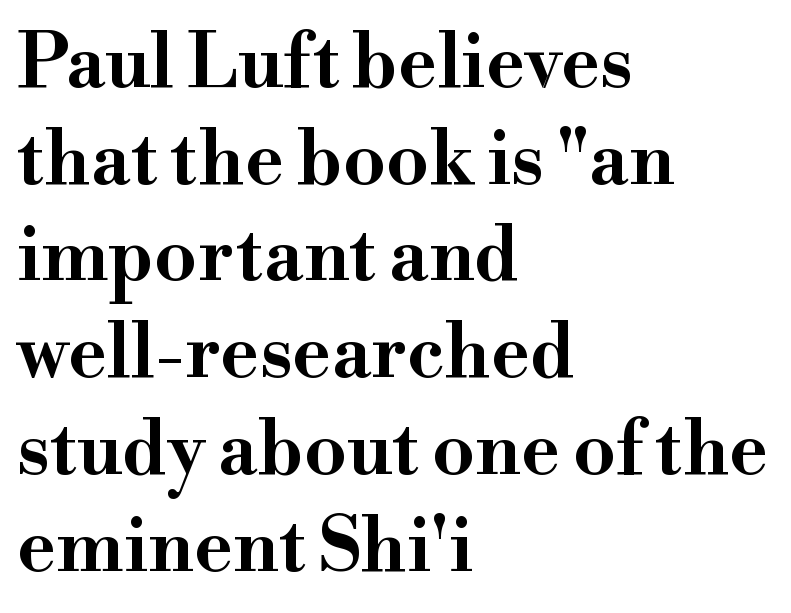
The image shows 75 px wide serif type, upright; set left-aligned, normal line spacing (1.29x), normal letter spacing, not underlined; high stroke contrast and a small x-height.
